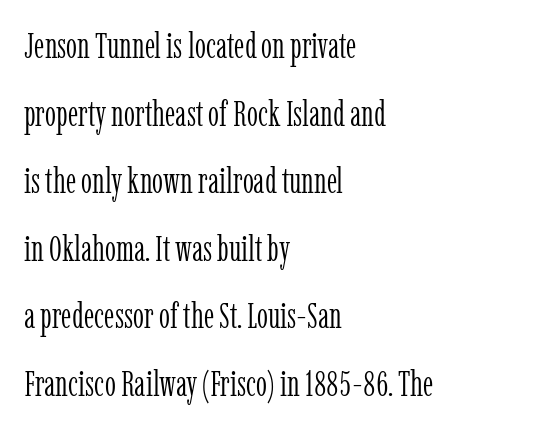
The image shows 35 px light, condensed serif type, upright; set left-aligned, loose line spacing (1.93x), normal letter spacing, not underlined; low stroke contrast and a medium x-height.
